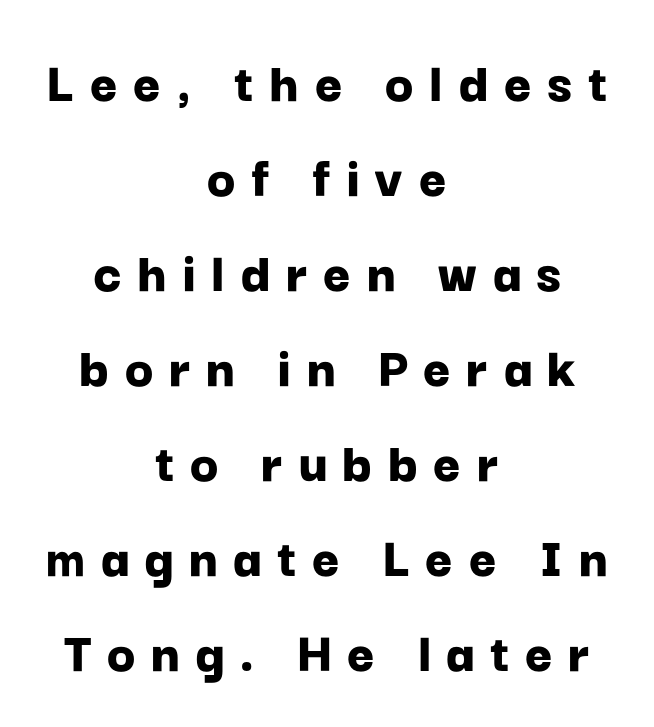
The image shows 59 px bold sans-serif type, upright; set centered, normal line spacing (1.61x), unusually wide letter spacing (+0.26 em), not underlined; low stroke contrast and a medium x-height.
